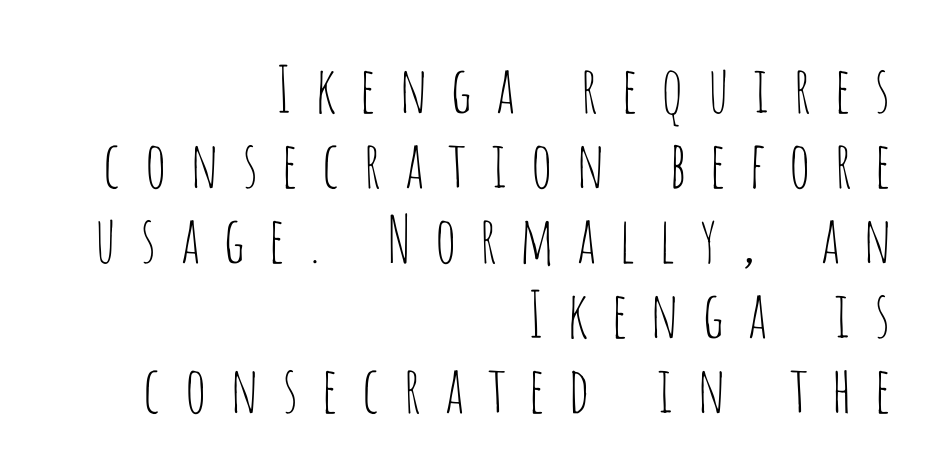
{"serif": "no", "italic": "no", "bold": "no", "weight": "thin", "width": "condensed", "stroke_contrast": "low", "x_height": "large", "monospaced": "no", "underline": "no", "align": "right", "line_spacing_ratio": 1.17, "letter_spacing": "wide", "letter_spacing_em": 0.31, "glyph_px": 64}
